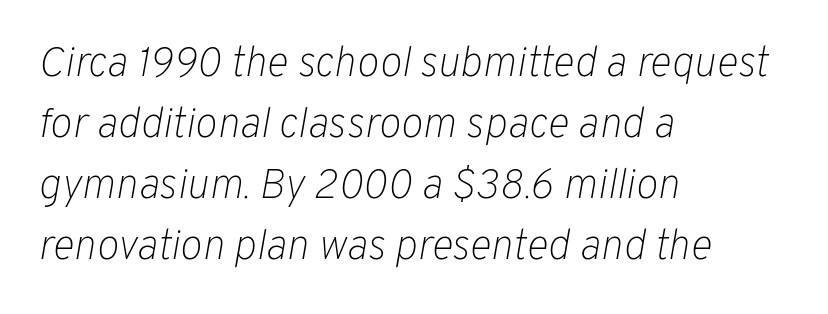
The image shows 42 px light type, italic (leaning right); set left-aligned, normal line spacing (1.45x), normal letter spacing, not underlined; low stroke contrast and a medium x-height.
